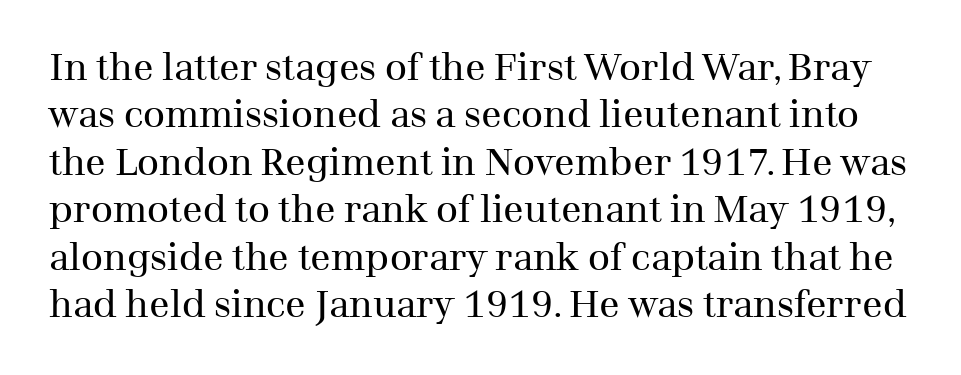
The image shows 38 px regular-weight serif type, upright; set normal line spacing (1.25x), normal letter spacing, not underlined; medium stroke contrast and a medium x-height.
